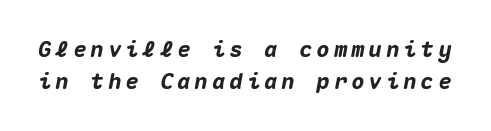
Heavy-handed strokes throughout: this text is bold. Slant detected: the letters are inclined. Letters rest on an invisible, unmarked baseline. Quick note: interline space is typical.
